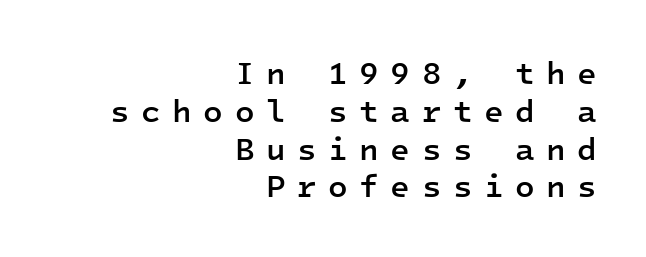
{"serif": "no", "italic": "no", "bold": "semi", "weight": "semibold", "width": "normal", "stroke_contrast": "low", "x_height": "medium", "monospaced": "yes", "underline": "no", "align": "right", "line_spacing_ratio": 1.18, "letter_spacing": "wide", "letter_spacing_em": 0.36, "glyph_px": 32}
